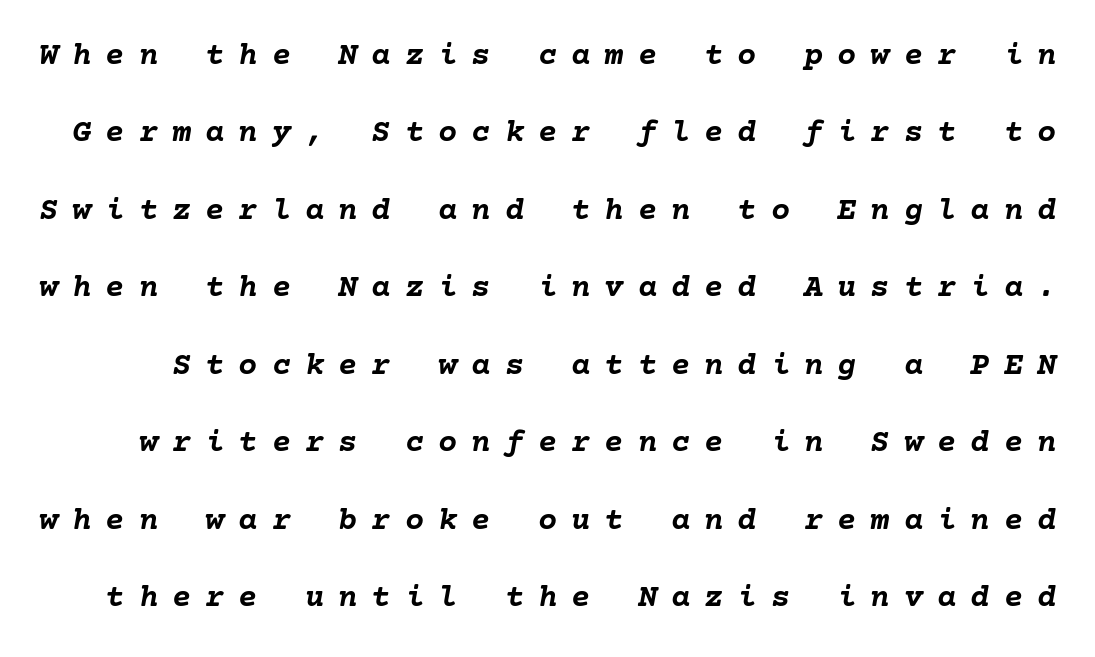
On the weight axis this lands at bold, roughly 700. What stands out about the letter spacing? Its width — letters are far apart. Check the space under the baseline: it is left empty. Tall strokes in this sample are angled rather than plumb. Leading is clearly above the norm, producing a sparse column.
